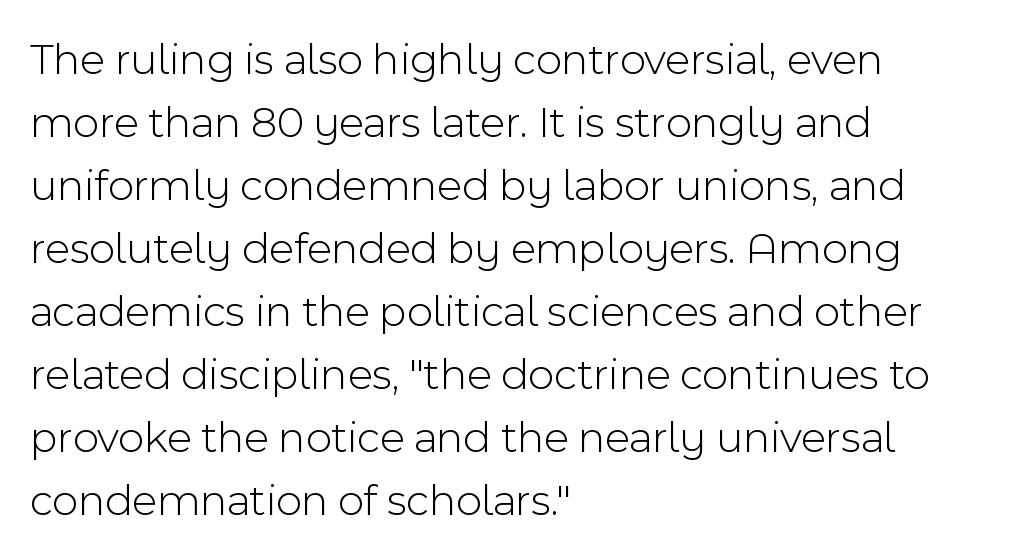
{"serif": "no", "italic": "no", "bold": "no", "weight": "light", "width": "normal", "x_height": "medium", "monospaced": "no", "underline": "no", "align": "left", "line_spacing": "normal", "line_spacing_ratio": 1.4, "letter_spacing": "normal", "letter_spacing_em": 0.0, "glyph_px": 45}
